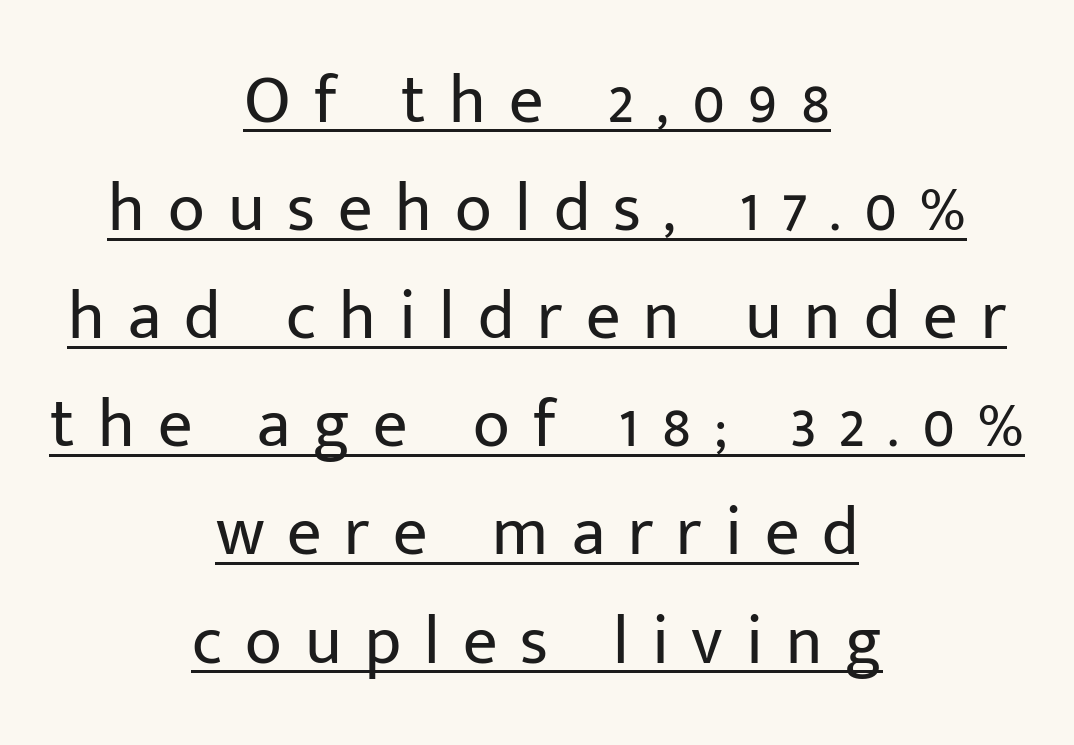
Q: Is the text bold? A: No.
Q: Is the text italic (slanted)? A: No, it is upright.
Q: Is the typeface a serif or a sans-serif typeface? A: Sans-serif.
Q: Is the text underlined? A: Yes.
Q: How is the paragraph aligned? A: Centered.
Q: Is the spacing between letters normal or unusually wide? A: Unusually wide.
Q: Is the spacing between lines tight, normal or loose? A: Normal.
Q: Width (condensed, normal, or wide)? A: Normal.
Q: Stroke contrast? A: Low.
Q: x-height? A: Medium.
Q: Monospaced? A: No.
